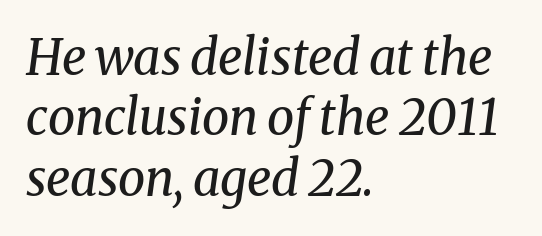
Honestly, there is no underline to notice here at all. Which margin do the lines hug? The left one — the right edge is uneven. In terms of letterspacing, this is plain default setting. The glyphs look as if they've been sheared to an angle.
